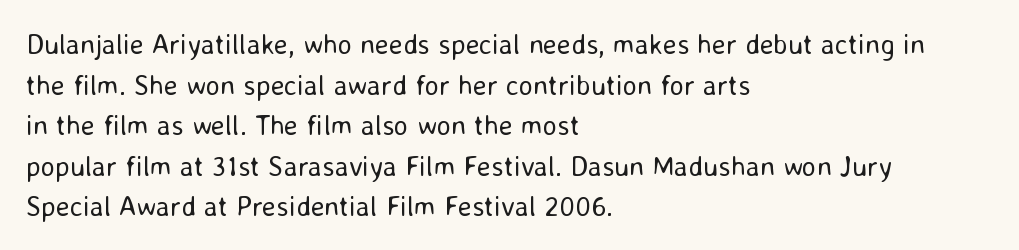
{"serif": "no", "italic": "no", "bold": "no", "weight": "regular", "width": "normal", "stroke_contrast": "low", "x_height": "medium", "monospaced": "no", "underline": "no", "align": "left", "line_spacing": "normal", "line_spacing_ratio": 1.45, "letter_spacing": "normal", "letter_spacing_em": 0.0, "glyph_px": 28}
